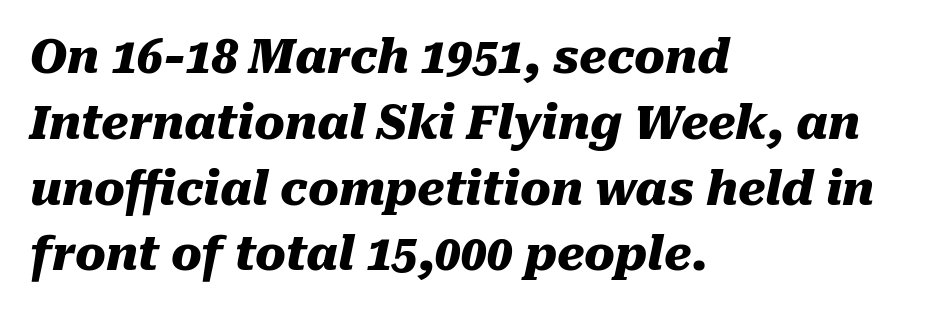
The image shows 46 px heavy type, italic (leaning right); set left-aligned, normal line spacing (1.43x), normal letter spacing, not underlined; medium stroke contrast and a medium x-height.
